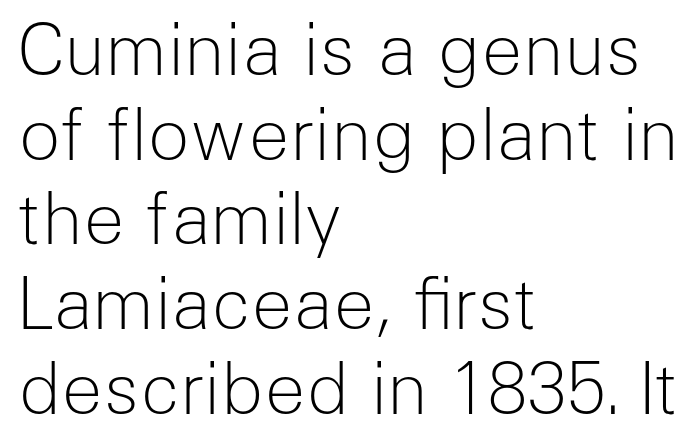
{"serif": "no", "italic": "no", "bold": "no", "weight": "light", "width": "normal", "stroke_contrast": "low", "x_height": "medium", "monospaced": "no", "underline": "no", "align": "left", "line_spacing_ratio": 1.21, "letter_spacing": "normal", "letter_spacing_em": 0.0, "glyph_px": 70}
